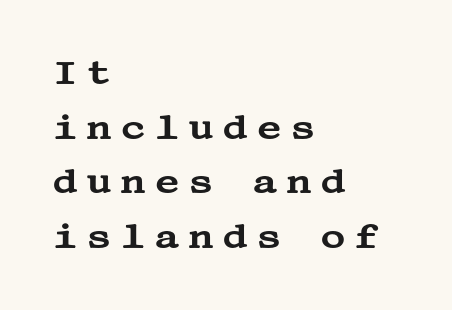
In terms of letterform style, serifs are clearly present. The rag falls on the right side of this text block. Is there any slant? The stems are plumb. Letter spacing: wide. The space beneath each line is pristine and unruled.
